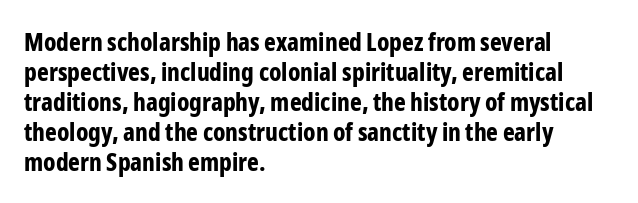
Default kerning and tracking; the words read as compact shapes. The letters stand upright; this is a roman face. Pretty heavy lettering here — definitely bold. The words here are not underlined.
